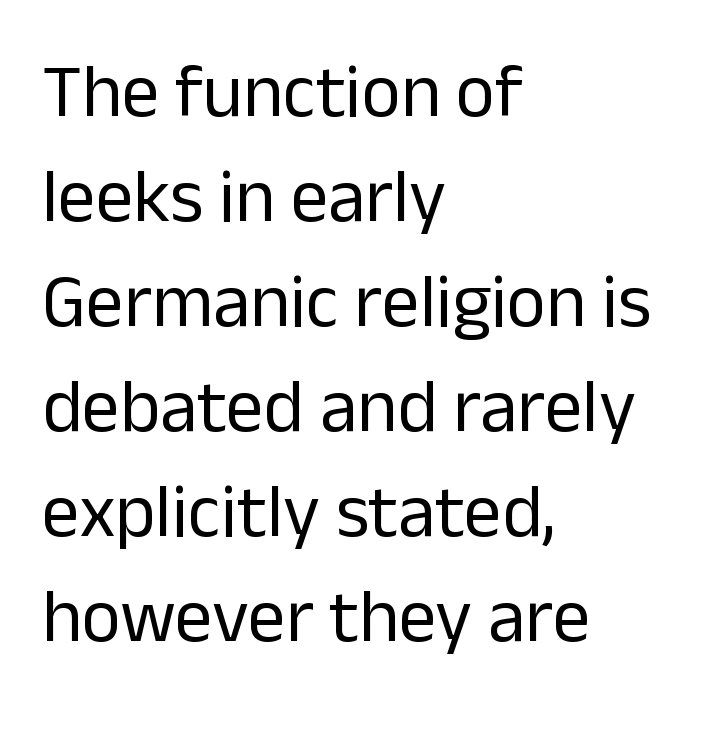
The image shows 75 px regular-weight sans-serif type, upright; set left-aligned, normal line spacing (1.4x), normal letter spacing, not underlined; low stroke contrast and a medium x-height.
